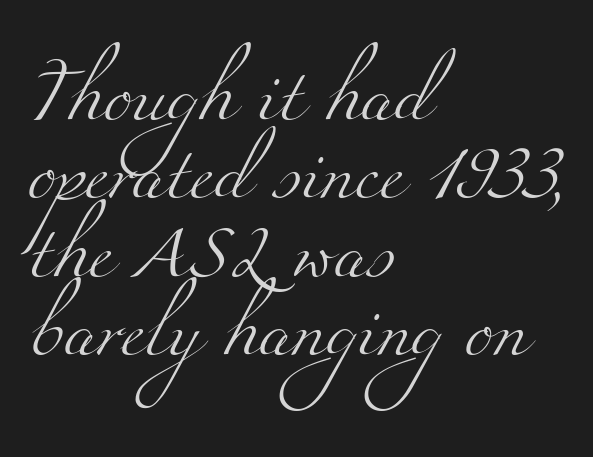
A classic flush-left, rag-right setting is used for this passage. The rendering uses natural spacing where letterforms have individual widths. Glance below the letters and you will spot only blank space. Reading down the column, the eye jumps a familiar distance to each next line. Heaviness? Minimal to ordinary, like unemphasized prose.
